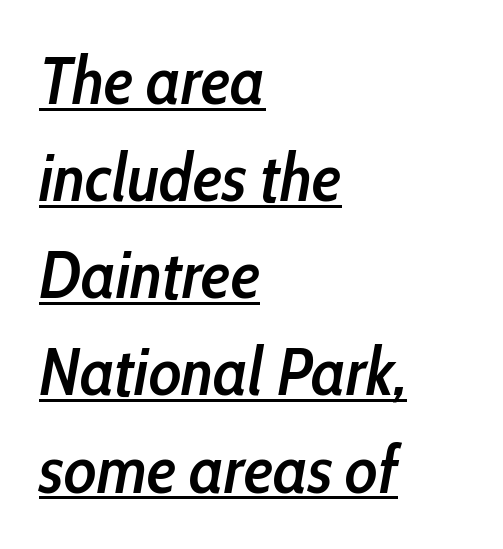
{"italic": "yes", "lean": "right", "slant_degrees": 10, "bold": "semi", "weight": "semibold", "width": "condensed", "stroke_contrast": "low", "x_height": "medium", "monospaced": "no", "underline": "yes", "align": "left", "line_spacing": "normal", "line_spacing_ratio": 1.45, "letter_spacing": "normal", "letter_spacing_em": 0.0, "glyph_px": 67}
